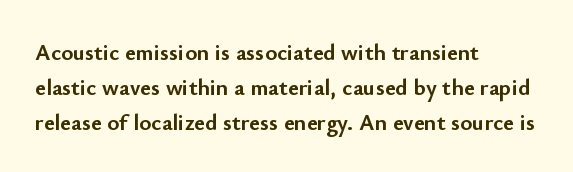
{"italic": "no", "bold": "yes", "underline": "no", "align": "left", "line_spacing": "normal", "line_spacing_ratio": 1.52, "letter_spacing": "normal", "letter_spacing_em": 0.0, "glyph_px": 23}
